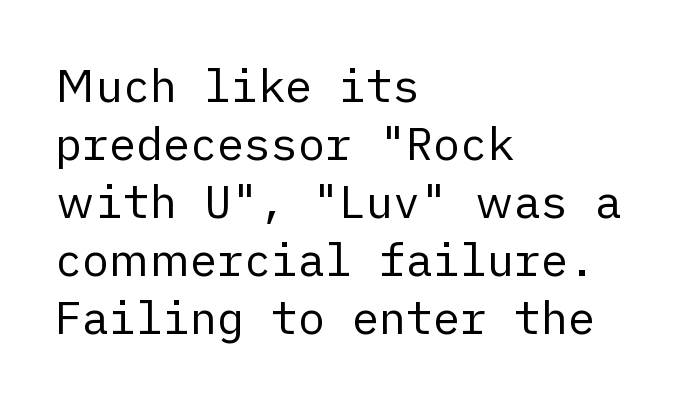
The image shows 45 px regular-weight sans-serif type, upright; set left-aligned, normal line spacing (1.29x), normal letter spacing, not underlined; low stroke contrast and a medium x-height.
